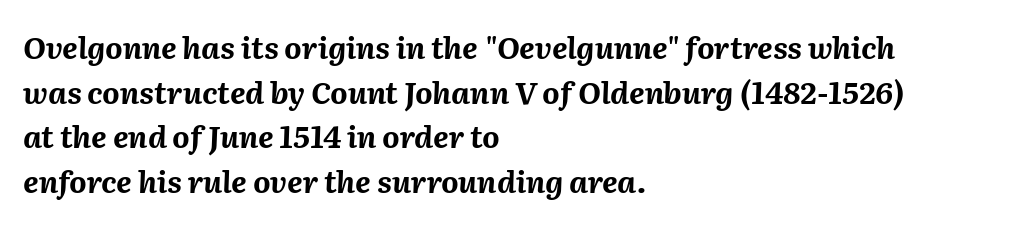
{"italic": "yes", "lean": "right", "slant_degrees": 2, "bold": "yes", "weight": "bold", "width": "normal", "stroke_contrast": "medium", "x_height": "medium", "monospaced": "no", "underline": "no", "align": "left", "line_spacing": "normal", "line_spacing_ratio": 1.49, "letter_spacing": "normal", "letter_spacing_em": 0.0, "glyph_px": 30}
